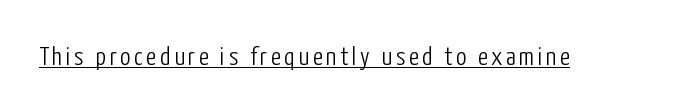
Q: Is the text bold? A: No.
Q: Is the text italic (slanted)? A: No, it is upright.
Q: Is the text underlined? A: Yes.
